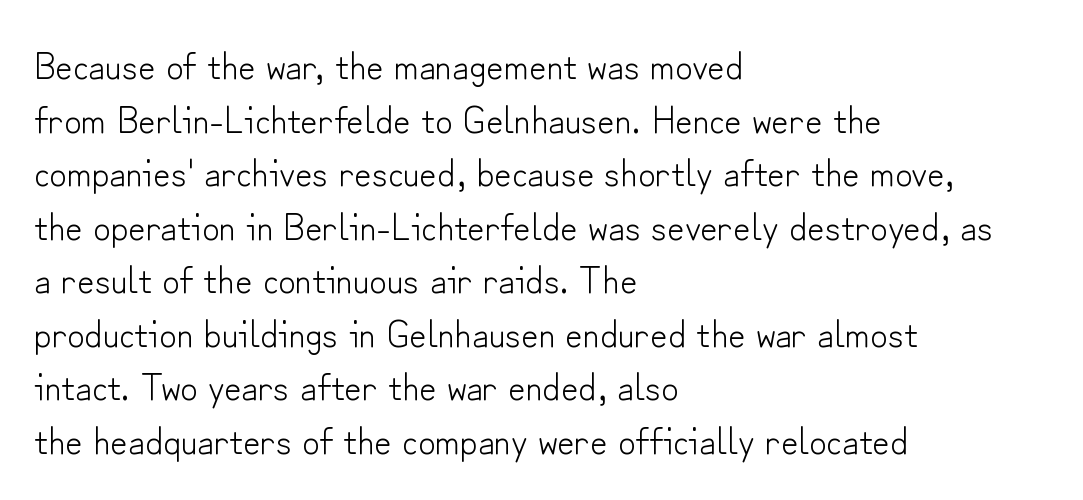
Q: Is the text bold? A: No.
Q: Is the text italic (slanted)? A: No, it is upright.
Q: Is the typeface a serif or a sans-serif typeface? A: Sans-serif.
Q: Is the text underlined? A: No.
Q: How is the paragraph aligned? A: Left-aligned.
Q: Is the spacing between letters normal or unusually wide? A: Normal.
Q: Is the spacing between lines tight, normal or loose? A: Normal.
Q: Width (condensed, normal, or wide)? A: Normal.
Q: Stroke contrast? A: Low.
Q: x-height? A: Small.
Q: Monospaced? A: No.
